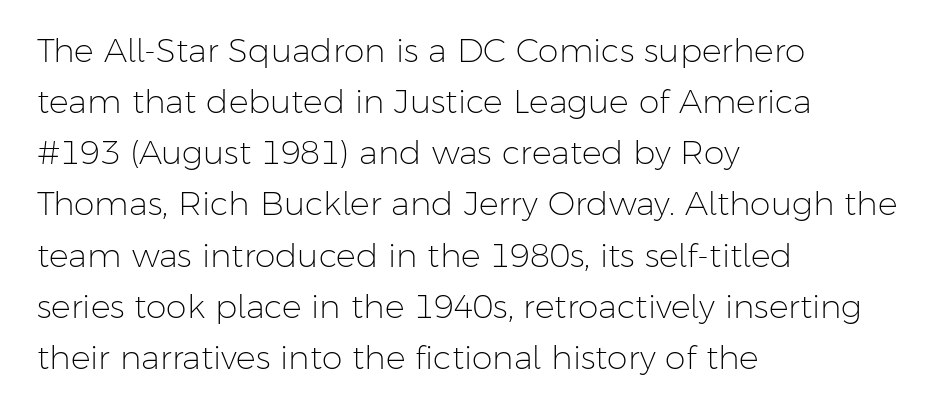
Each letter keeps its own natural width here, so spacing adapts to shape. Horizontally, the lines are justified to the leading edge only. The type sits square on the baseline with zero lean. Glance below the letters and you will spot only blank space.
